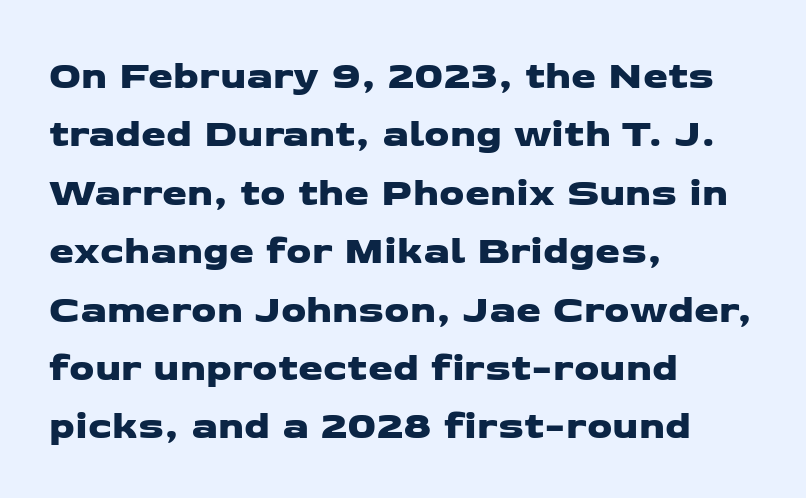
{"serif": "no", "width": "wide", "stroke_contrast": "low", "x_height": "medium", "monospaced": "no", "underline": "no", "align": "left", "line_spacing": "normal", "line_spacing_ratio": 1.46, "letter_spacing": "normal", "letter_spacing_em": 0.0, "glyph_px": 40}
